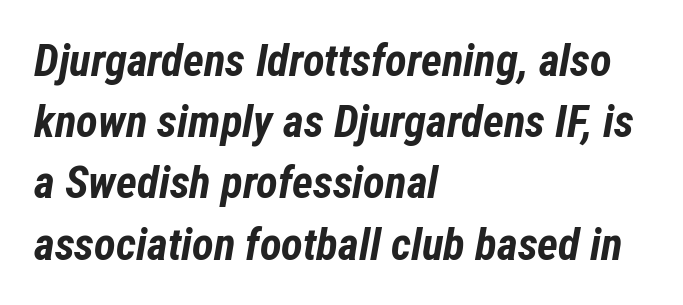
The image shows 45 px bold, condensed type, italic (leaning right); set left-aligned, normal line spacing (1.36x), normal letter spacing, not underlined; low stroke contrast and a medium x-height.
